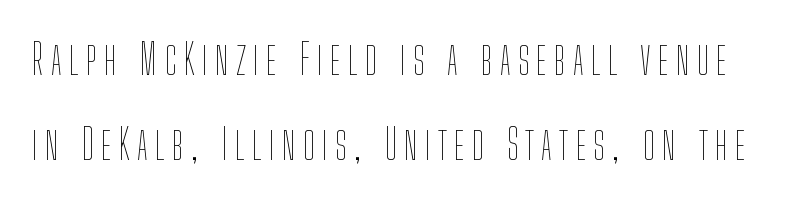
The image shows 43 px thin, condensed type, upright; set loose line spacing (1.98x), not underlined; low stroke contrast and a medium x-height.
